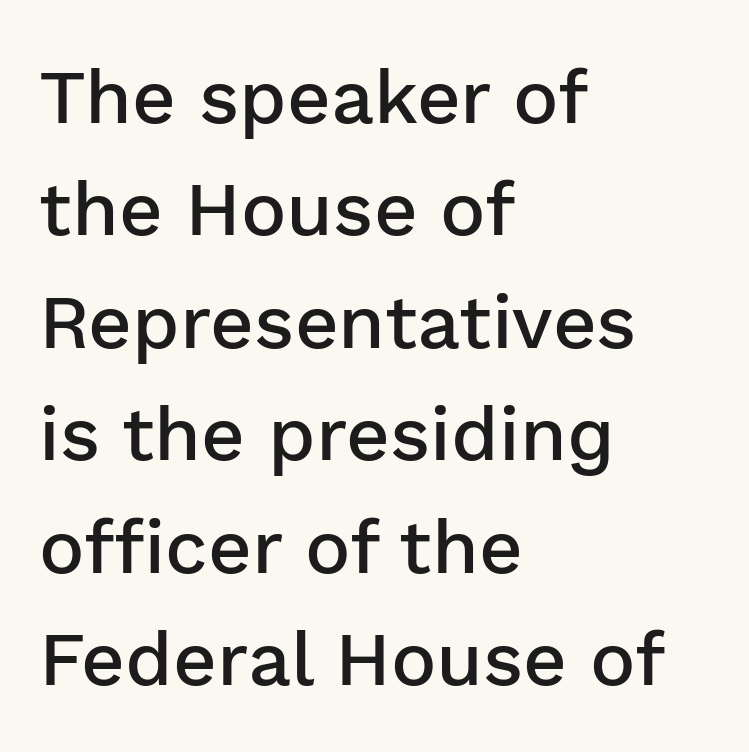
{"serif": "no", "italic": "no", "bold": "semi", "weight": "semibold", "width": "normal", "stroke_contrast": "low", "x_height": "medium", "monospaced": "no", "underline": "no", "align": "left", "line_spacing": "normal", "line_spacing_ratio": 1.48, "letter_spacing": "normal", "letter_spacing_em": 0.0, "glyph_px": 76}
